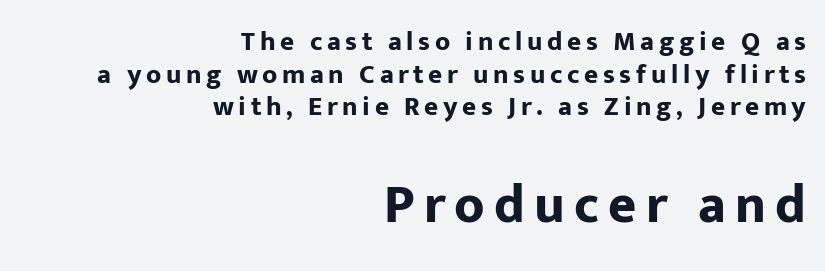
The image shows 54 px bold sans-serif type, upright; set right-aligned, line spacing 1.21x, not underlined; the second (bottom) block is 2.0x larger; low stroke contrast and a medium x-height.
